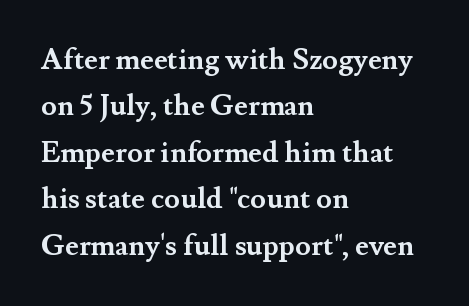
In terms of letterspacing, this is plain default setting. A bare baseline throughout the passage. This sample has the flowing, uneven cadence of proportional lettering. Summary of weight: heavy, a full bold. Horizontally, the lines are justified to the leading edge only.
